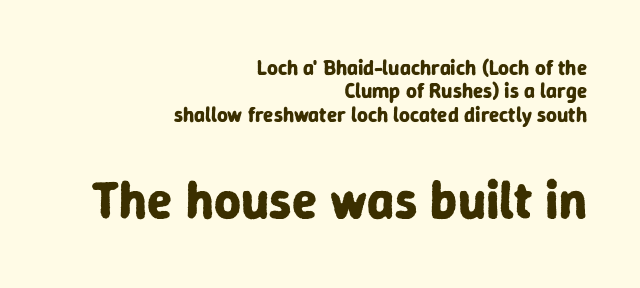
Q: Is the text bold? A: Yes.
Q: Is the text italic (slanted)? A: No, it is upright.
Q: Is the typeface a serif or a sans-serif typeface? A: Sans-serif.
Q: Is the text underlined? A: No.
Q: How is the paragraph aligned? A: Right-aligned.
Q: Is the spacing between letters normal or unusually wide? A: Normal.
Q: Is the spacing between lines tight, normal or loose? A: Tight.
Q: Which block of text is set in a larger size, the first (top) or the second (bottom)? A: The second (bottom) one.
Q: Width (condensed, normal, or wide)? A: Normal.
Q: Stroke contrast? A: Low.
Q: x-height? A: Medium.
Q: Monospaced? A: No.
